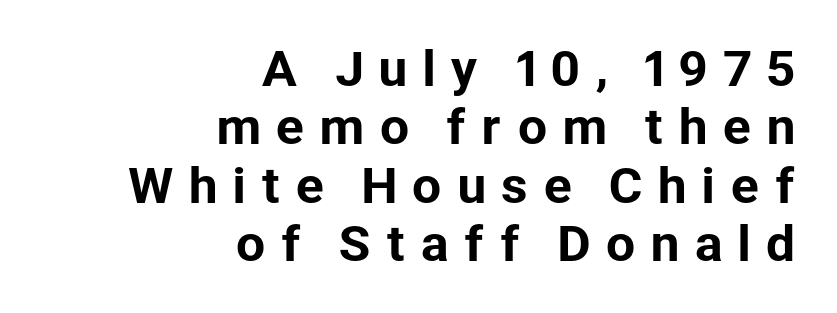
{"serif": "no", "italic": "no", "width": "normal", "stroke_contrast": "low", "x_height": "medium", "monospaced": "no", "underline": "no", "align": "right", "line_spacing_ratio": 1.24, "letter_spacing": "wide", "letter_spacing_em": 0.29, "glyph_px": 47}
